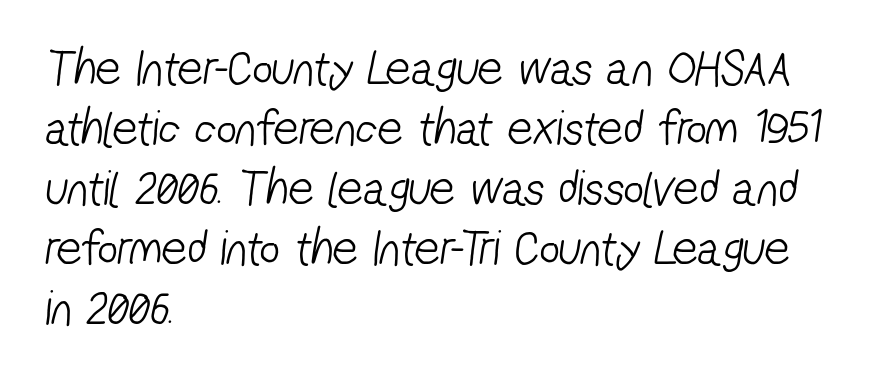
{"serif": "no", "bold": "no", "weight": "light", "width": "condensed", "stroke_contrast": "low", "x_height": "medium", "monospaced": "no", "underline": "no", "align": "left", "line_spacing_ratio": 1.2, "letter_spacing": "normal", "letter_spacing_em": 0.0, "glyph_px": 50}
